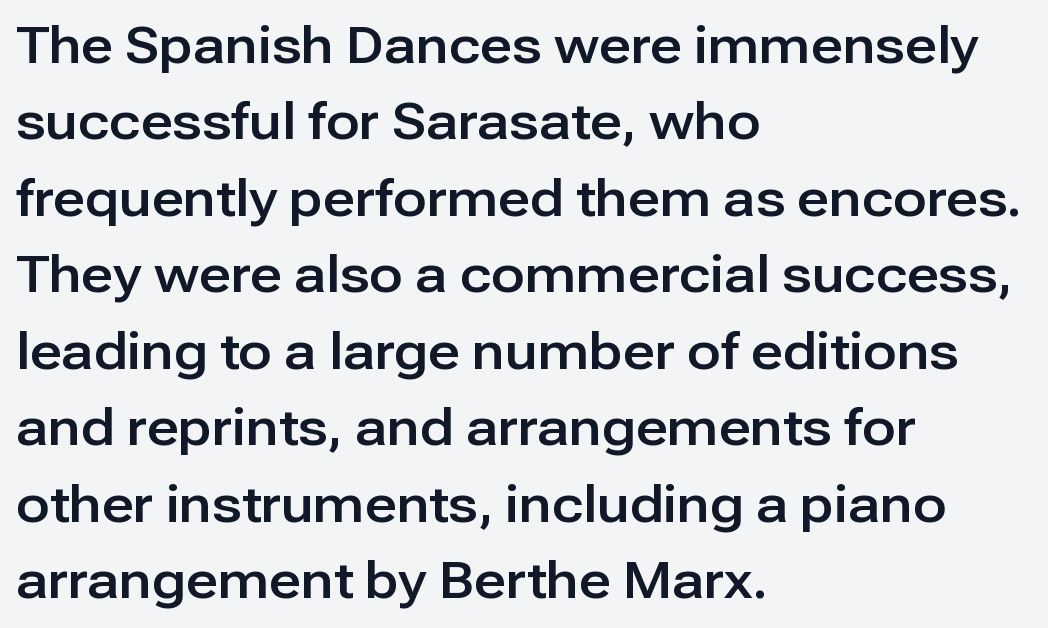
Leading: standard. Reading down the block, your eye returns to a fixed left position each line. Does extra space separate the letters? No, they use regular spacing. The font family rendered here belongs to the sans-serif group.
